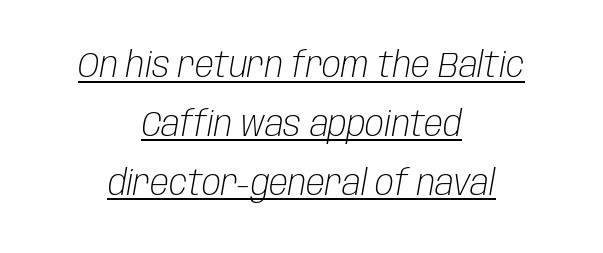
{"italic": "yes", "lean": "right", "slant_degrees": 10, "bold": "no", "weight": "light", "width": "condensed", "stroke_contrast": "low", "x_height": "large", "monospaced": "no", "underline": "yes", "align": "center", "line_spacing": "normal", "line_spacing_ratio": 1.68, "letter_spacing": "normal", "letter_spacing_em": 0.0, "glyph_px": 35}
